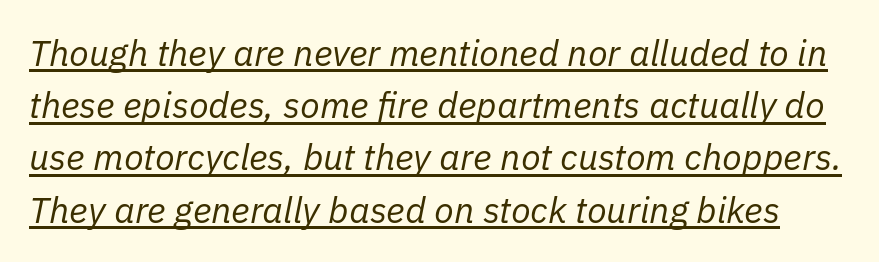
Does the leading feel generous? No, just average. The rendering uses natural spacing where letterforms have individual widths. This sample carries an underscore along the baseline area. No heavy texture on the line: the type isn't bold.
